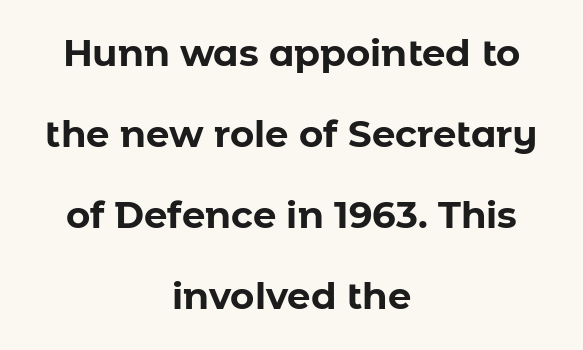
{"serif": "no", "italic": "no", "bold": "yes", "weight": "bold", "width": "normal", "stroke_contrast": "low", "x_height": "medium", "monospaced": "no", "underline": "no", "align": "center", "line_spacing": "loose", "line_spacing_ratio": 2.19, "letter_spacing": "normal", "letter_spacing_em": 0.0, "glyph_px": 37}
